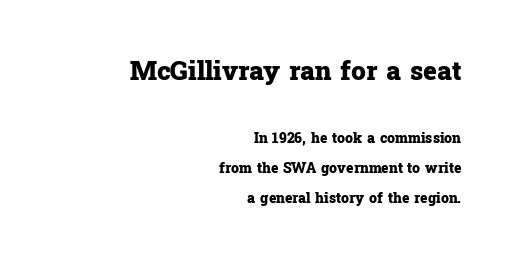
{"italic": "no", "bold": "yes", "underline": "no", "align": "right", "line_spacing": "loose", "line_spacing_ratio": 2.16, "letter_spacing": "normal", "letter_spacing_em": 0.0, "larger_block": "first", "size_ratio": 1.86, "glyph_px": 26}
